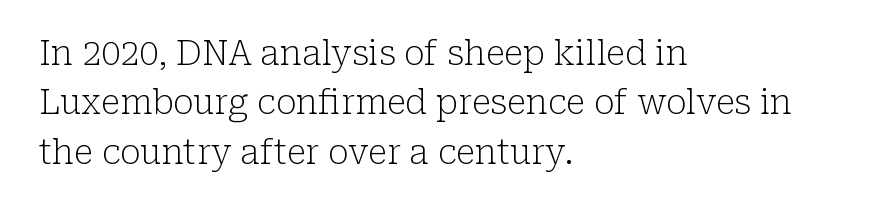
The text block is weighted toward the left margin, trailing off unevenly rightward. Observe the ordinary spacing: letters are neighbours, not strangers. Are there feet on the stems? There are — it's a serif. Nope, not italic — everything's standing straight.
